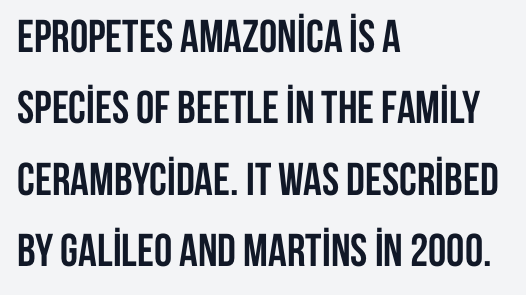
Q: Is the text bold? A: Yes.
Q: Is the text italic (slanted)? A: No, it is upright.
Q: Is the typeface a serif or a sans-serif typeface? A: Sans-serif.
Q: Is the text underlined? A: No.
Q: How is the paragraph aligned? A: Left-aligned.
Q: Is the spacing between letters normal or unusually wide? A: Normal.
Q: Is the spacing between lines tight, normal or loose? A: Normal.
Q: Width (condensed, normal, or wide)? A: Condensed.
Q: Stroke contrast? A: Low.
Q: x-height? A: Large.
Q: Monospaced? A: No.
